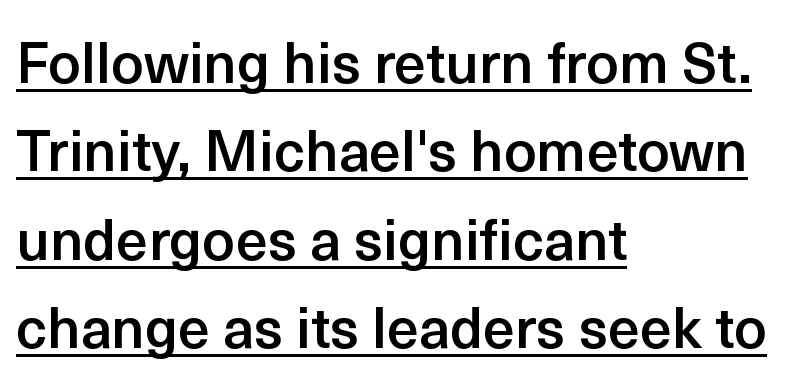
In CSS terms this would be text-align: left. The lines sit at an ordinary, default distance from one another. This sample has the flowing, uneven cadence of proportional lettering. Letter spacing: default. Does the lettering tilt? It doesn't — this is upright.
